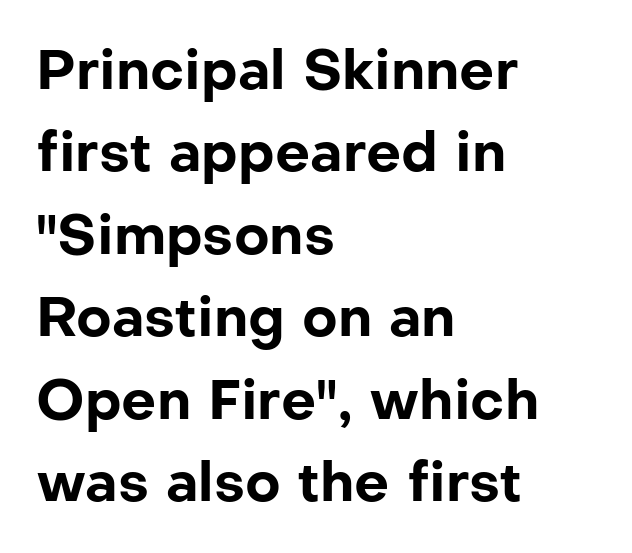
Q: Is the text bold? A: Yes.
Q: Is the text italic (slanted)? A: No, it is upright.
Q: Is the typeface a serif or a sans-serif typeface? A: Sans-serif.
Q: Is the text underlined? A: No.
Q: How is the paragraph aligned? A: Left-aligned.
Q: Is the spacing between letters normal or unusually wide? A: Normal.
Q: Is the spacing between lines tight, normal or loose? A: Normal.
Q: Width (condensed, normal, or wide)? A: Normal.
Q: Stroke contrast? A: Low.
Q: x-height? A: Medium.
Q: Monospaced? A: No.
